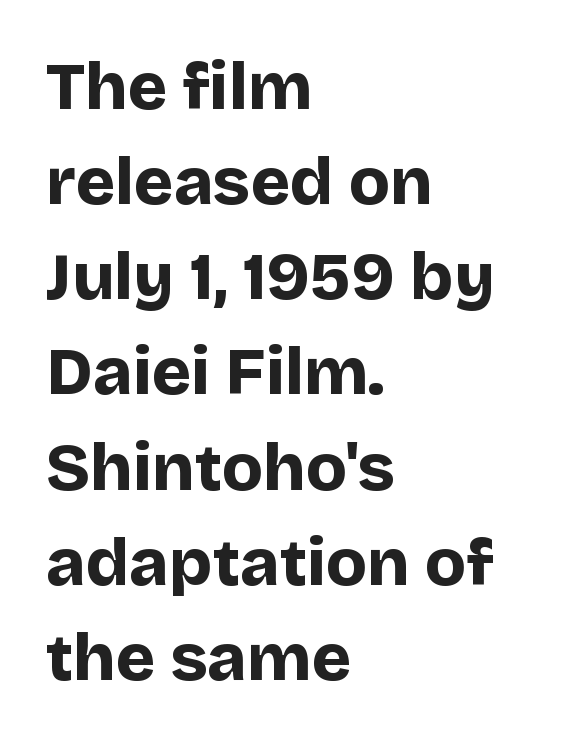
Letter spacing: default. The typography opts for an upright posture over an oblique one. Students, this is bold: see how much ink each stroke carries. Is this a fixed-width face? No — the glyphs have proportional, varying widths. Any mark beneath the type? The region is blank. A sans-serif font was chosen for this passage.
